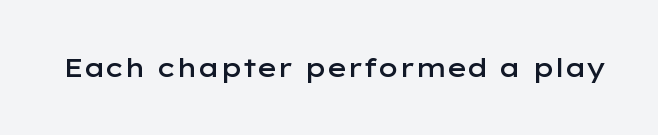
Ascenders rise straight up at ninety degrees. The typesetting leans somewhat heavy: a semibold. Observe the ordinary spacing: letters are neighbours, not strangers. Only glyphs here, with clear space below each row.
